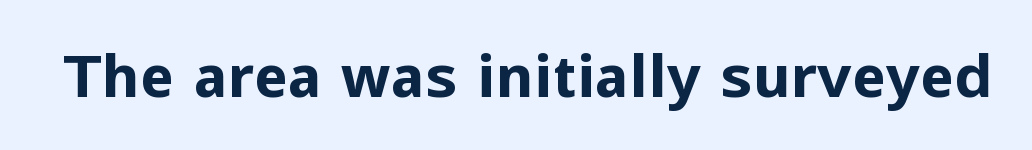
Q: Is the text bold? A: Yes.
Q: Is the text italic (slanted)? A: No, it is upright.
Q: Is the typeface a serif or a sans-serif typeface? A: Sans-serif.
Q: Is the text underlined? A: No.
Q: Is the spacing between letters normal or unusually wide? A: Normal.
Q: Width (condensed, normal, or wide)? A: Normal.
Q: Stroke contrast? A: Low.
Q: x-height? A: Medium.
Q: Monospaced? A: No.
